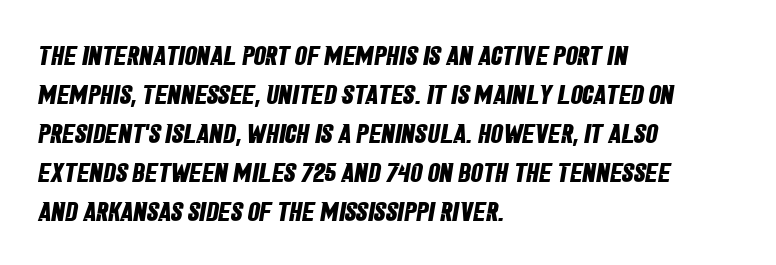
Check the space under the baseline: it is left empty. These lines sit exactly where default settings would place them. Its strokes are broad and dark, the hallmark of bold type. The compositor pushed each line to the left boundary.
